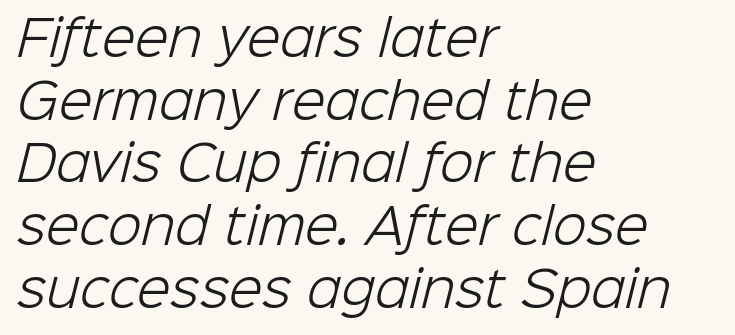
The image shows 49 px light sans-serif type; set left-aligned, normal line spacing (1.28x), normal letter spacing, not underlined; low stroke contrast and a medium x-height.
